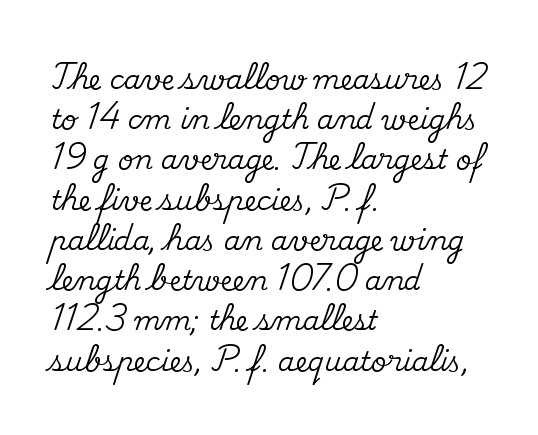
Summary of vertical rhythm: regular, with standard interline spacing. One-word summary of the alignment: left. The line texture is even and compact thanks to regular tracking. The space directly below the letters is spotless.
